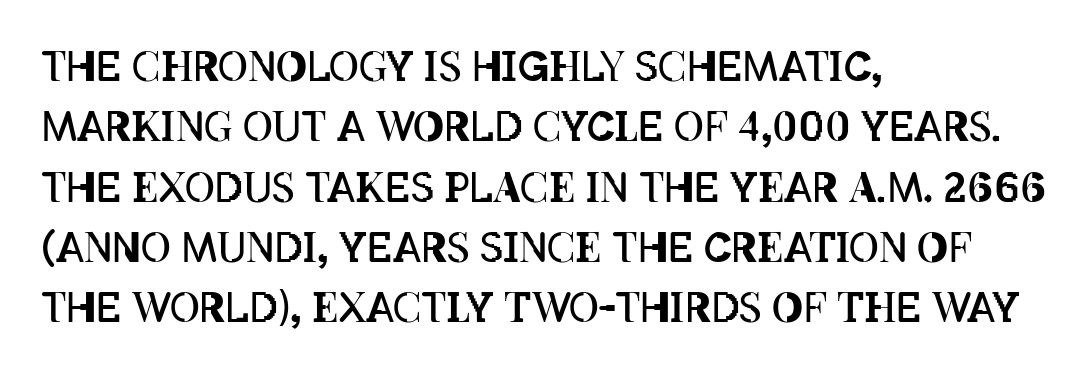
Q: Is the text bold? A: No.
Q: Is the text italic (slanted)? A: No, it is upright.
Q: Is the text underlined? A: No.
Q: How is the paragraph aligned? A: Left-aligned.
Q: Is the spacing between letters normal or unusually wide? A: Normal.
Q: Is the spacing between lines tight, normal or loose? A: Normal.
Q: Width (condensed, normal, or wide)? A: Condensed.
Q: Stroke contrast? A: Low.
Q: x-height? A: Large.
Q: Monospaced? A: No.
